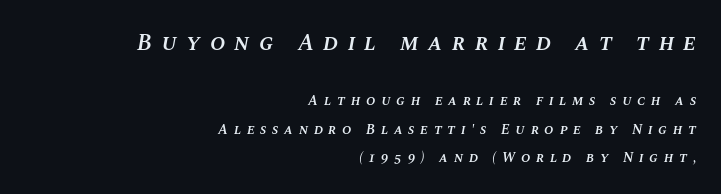
The image shows 23 px text type, italic (leaning right); set right-aligned, loose line spacing (2.03x), unusually wide letter spacing (+0.4 em), not underlined; the first (top) block is 1.64x larger.
